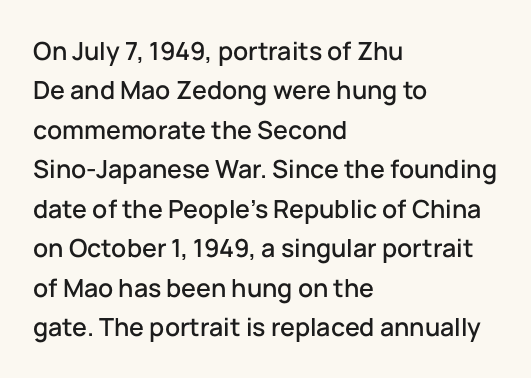
The image shows 25 px text type, upright; set left-aligned, normal line spacing (1.58x), normal letter spacing, not underlined.
